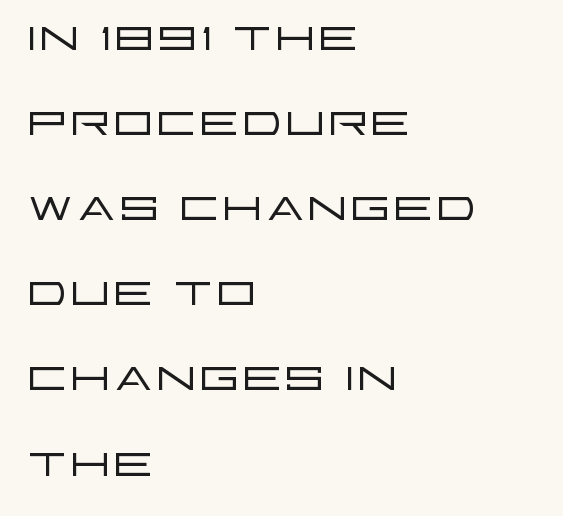
The cut favours lightness, reaching ordinary text weight at its darkest. Note: no serifs on the glyphs. The area under the type is left untouched. Spacing verdict: proportional, widths tailored to each character. The type is set solid horizontally, with unmodified tracking. The compositor pushed each line to the left boundary.
